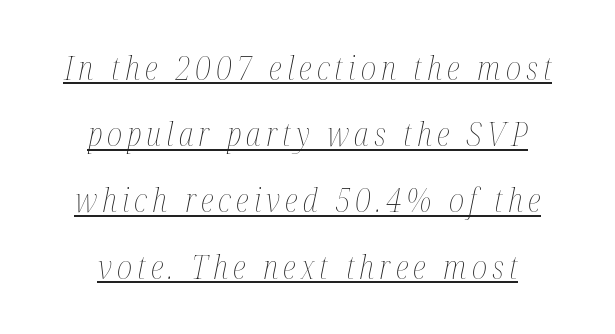
Q: Is the text bold? A: No.
Q: Is the text italic (slanted)? A: Yes, it leans right by about 12 degrees.
Q: Is the text underlined? A: Yes.
Q: How is the paragraph aligned? A: Centered.
Q: Is the spacing between lines tight, normal or loose? A: Loose.
Q: Width (condensed, normal, or wide)? A: Condensed.
Q: Stroke contrast? A: Medium.
Q: x-height? A: Medium.
Q: Monospaced? A: No.
